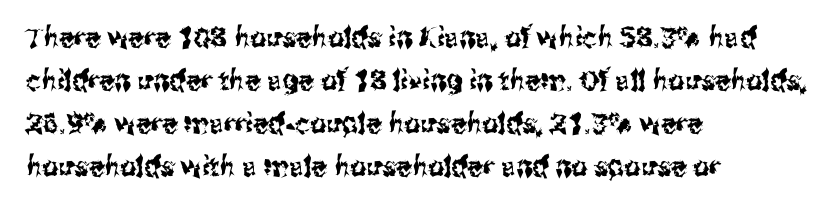
Q: Is the text italic (slanted)? A: No, it is upright.
Q: Is the typeface a serif or a sans-serif typeface? A: Sans-serif.
Q: Is the text underlined? A: No.
Q: How is the paragraph aligned? A: Left-aligned.
Q: Is the spacing between letters normal or unusually wide? A: Normal.
Q: Is the spacing between lines tight, normal or loose? A: Normal.
Q: Width (condensed, normal, or wide)? A: Condensed.
Q: Stroke contrast? A: Medium.
Q: x-height? A: Medium.
Q: Monospaced? A: No.
